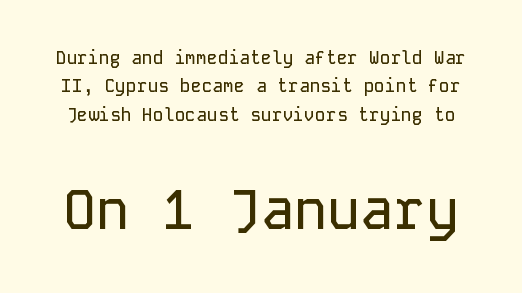
The image shows 55 px sans-serif type, upright, monospaced; set normal line spacing (1.58x), normal letter spacing, not underlined; the second (bottom) block is 3.06x larger; low stroke contrast and a medium x-height.
